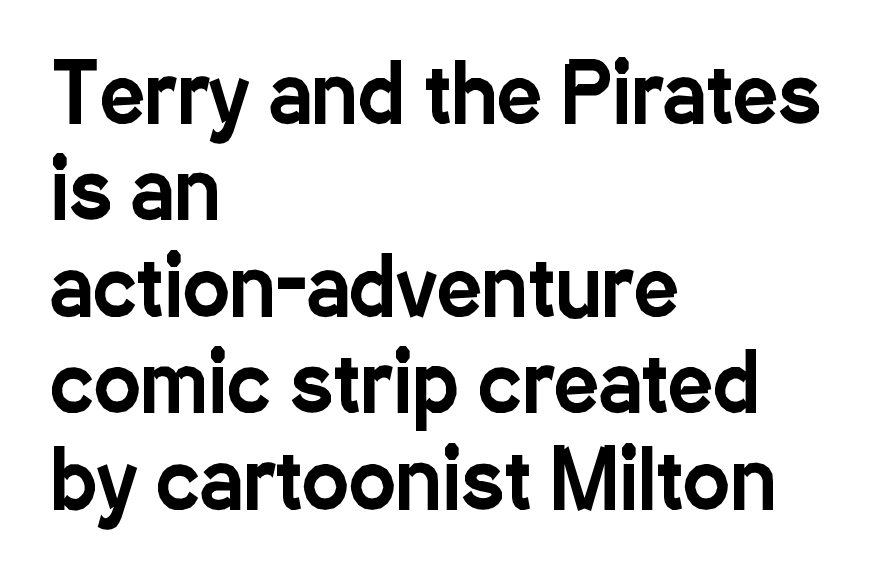
Visually the block forms a straight wall on the left and a jagged coastline on the right. The lettering stays uniformly vertical, giving the passage a roman look. Varying glyph widths throughout — classic text-font behaviour. This rendering employs a face without finishing strokes, i.e., a sans-serif. No word sits above an underline. Nobody touched the tracking dial on this one.
